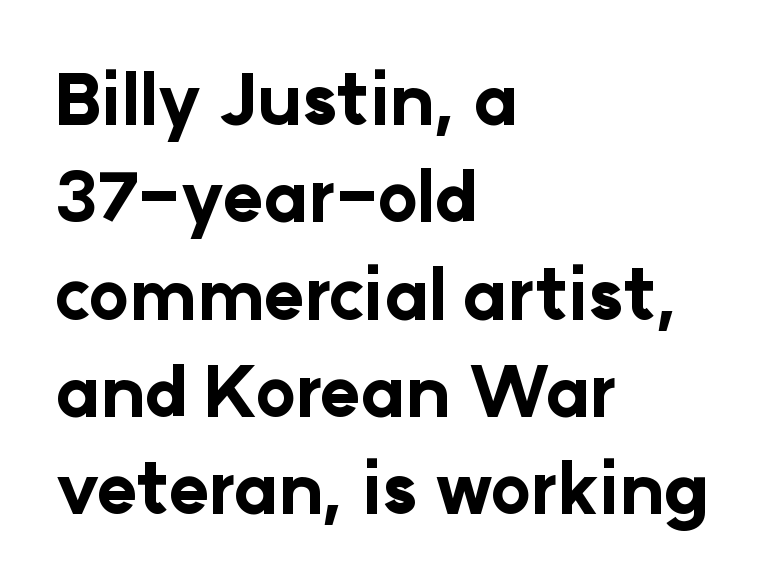
Is there any slant? The stems are plumb. A dark, heavy texture on the line: the type is bold. Examine the stroke ends and you'll find no serifs. The paragraph has a hard left edge and a soft right edge. Think of a printed novel: that variable character pitch is what you see here.
